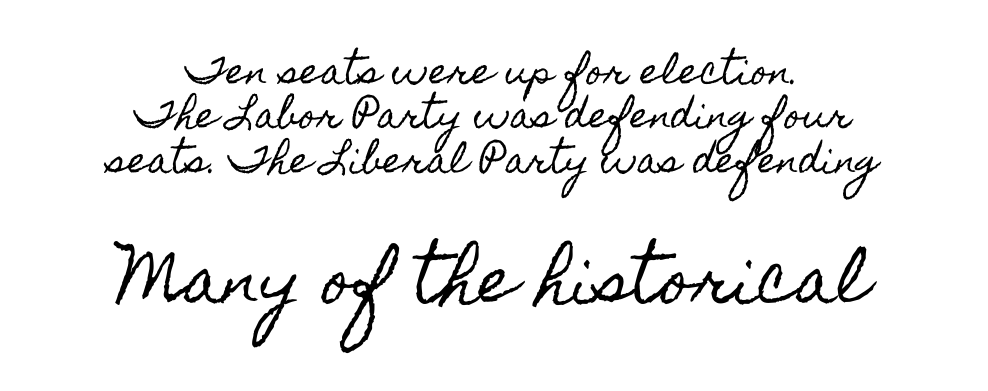
Whoever set this made the second block the dominant, larger element. Unmarked baselines from the first word to the last. Nobody touched the tracking dial on this one.
